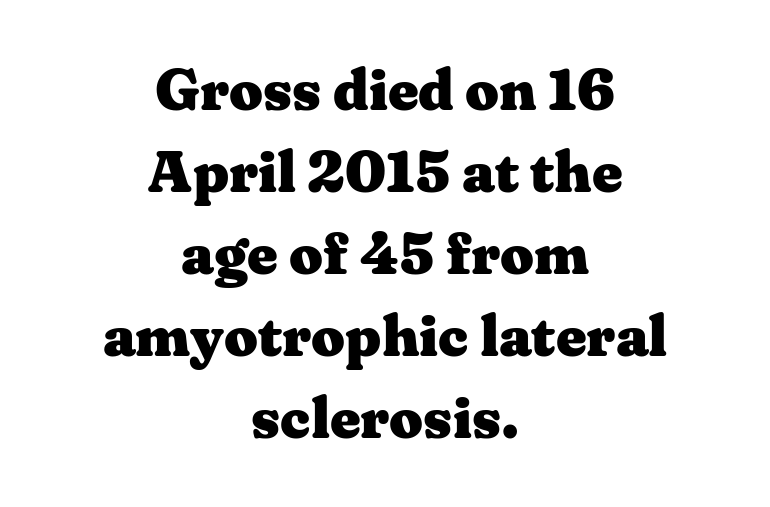
{"serif": "yes", "italic": "no", "bold": "yes", "weight": "heavy", "width": "wide", "stroke_contrast": "medium", "x_height": "medium", "monospaced": "no", "underline": "no", "align": "center", "line_spacing": "normal", "line_spacing_ratio": 1.39, "letter_spacing": "normal", "letter_spacing_em": 0.0, "glyph_px": 59}
